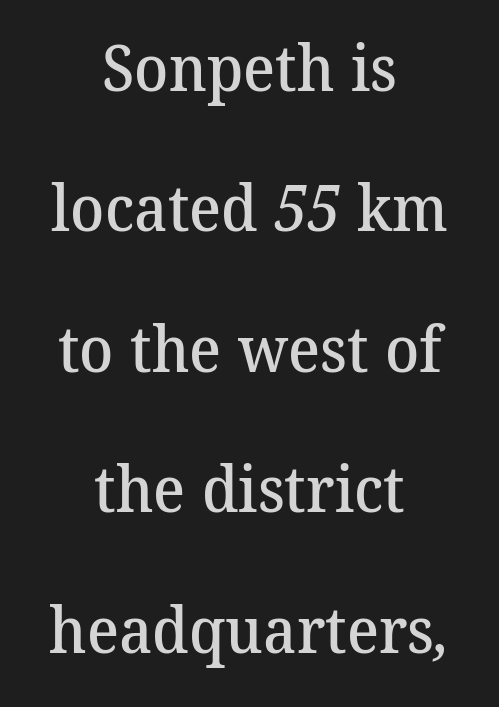
{"serif": "yes", "bold": "semi", "weight": "semibold", "width": "normal", "stroke_contrast": "medium", "x_height": "medium", "monospaced": "no", "underline": "no", "align": "center", "line_spacing": "loose", "line_spacing_ratio": 2.23, "letter_spacing": "normal", "letter_spacing_em": 0.0, "glyph_px": 63}
